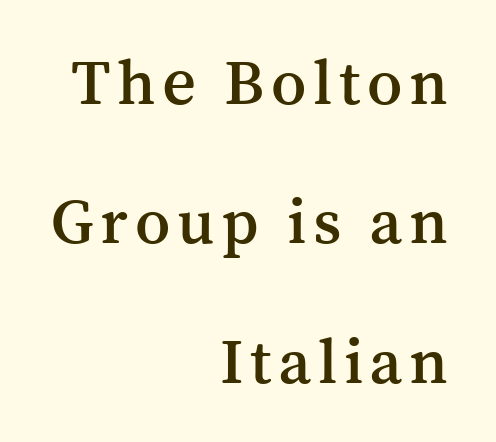
Spacing verdict: proportional, widths tailored to each character. Leftover space on each line is placed entirely before the opening word. Observe the serifs anchoring each vertical stroke in this sample. Just letters on the line, the space beneath them empty. A typesetter would mark this as roman, not italic.
